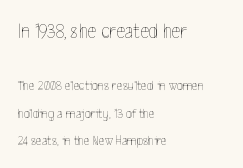
The vertical gap from one line to the next is large. Short note: letters normally spaced. Unbolded letterforms with no extra heft. Only glyphs here, with clear space below each row.
